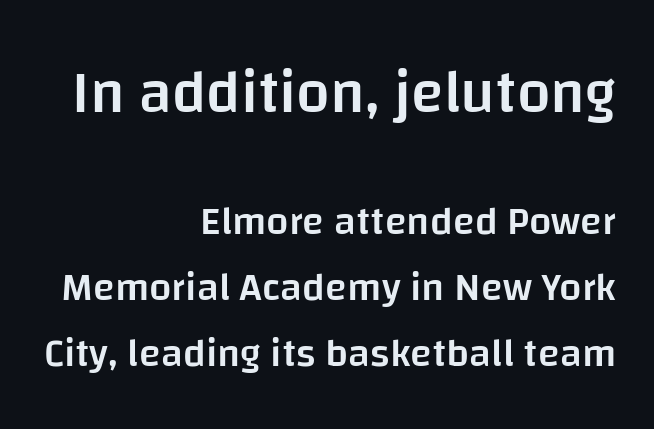
{"serif": "no", "italic": "no", "bold": "semi", "weight": "semibold", "width": "normal", "stroke_contrast": "low", "x_height": "large", "monospaced": "no", "underline": "no", "align": "right", "line_spacing": "normal", "line_spacing_ratio": 1.64, "letter_spacing": "normal", "letter_spacing_em": 0.0, "larger_block": "first", "size_ratio": 1.5, "glyph_px": 60}
